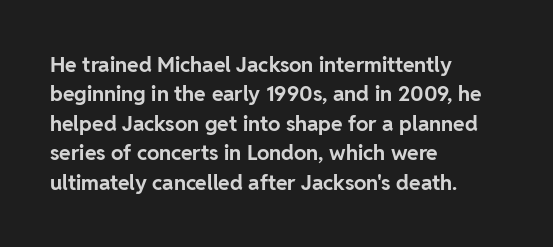
Posture: upright roman. Underlining? Definitely not there. Each line starts at the same left margin while the right side varies. Stroke thickness is high; the sample reads as a true bold. The block of text has a typical density, with ordinary space between rows.
